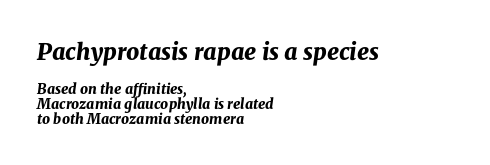
Heft: maximum for text — a bold. Tall strokes in this sample are angled rather than plumb. Notice how the passage keeps a crisp vertical edge on the left only. Quick note: underline off.
